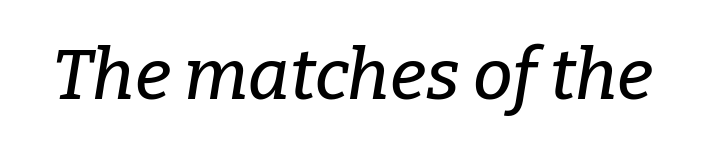
Each letter keeps its own natural width here, so spacing adapts to shape. Typographically, this falls in the serif category. Decoration check: the copy has no underline. There's an unmistakable incline to the writing here. The horizontal fit of the characters is conventional and even.
